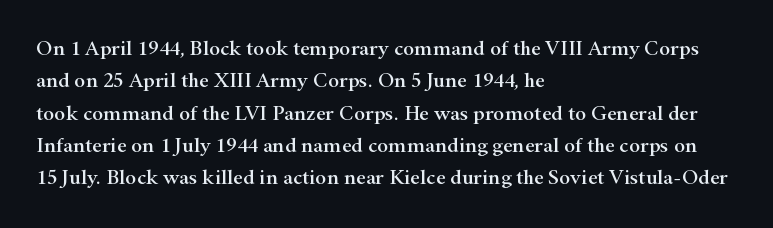
{"italic": "no", "underline": "no", "align": "left", "line_spacing": "normal", "line_spacing_ratio": 1.54, "letter_spacing": "normal", "letter_spacing_em": 0.0, "glyph_px": 21}
